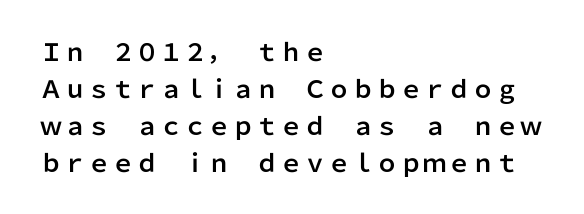
Q: Is the text italic (slanted)? A: No, it is upright.
Q: Is the text underlined? A: No.
Q: How is the paragraph aligned? A: Left-aligned.
Q: Is the spacing between letters normal or unusually wide? A: Normal.
Q: Is the spacing between lines tight, normal or loose? A: Normal.
